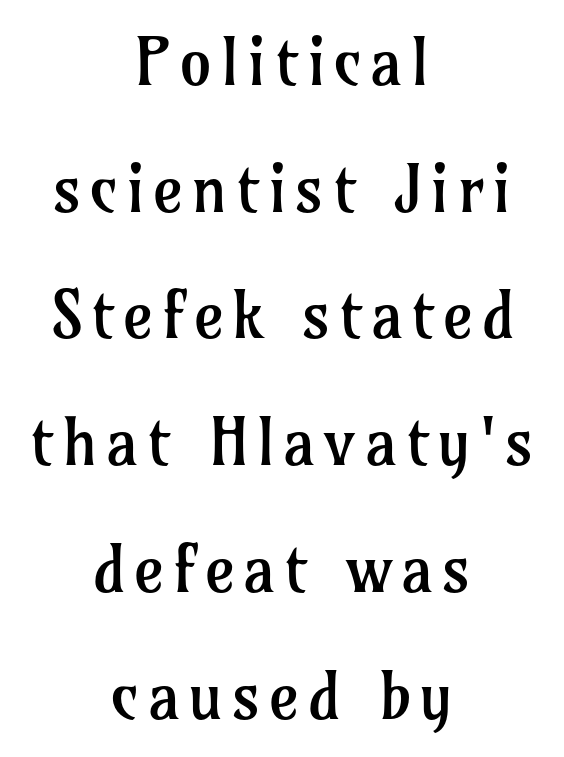
The image shows 65 px regular-weight serif type, upright; set centered, loose line spacing (1.95x), not underlined; low stroke contrast and a medium x-height.
